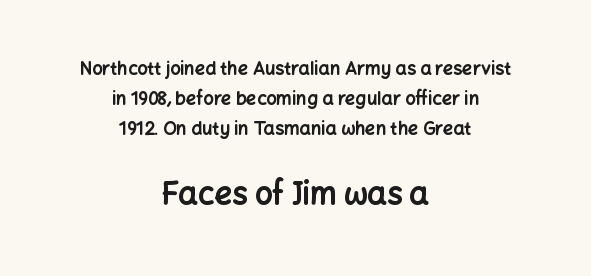
Bigger letters appear in the bottom chunk; the top chunk is reduced. Serifs: no, the terminals of the letterforms are clean. Students, note that the glyphs here touch the page at normal intervals. Compared with an ordinary text face, these strokes are far heavier — a full bold. In terms of posture, this sample is upright. Rule under the text: the space is simply empty.
